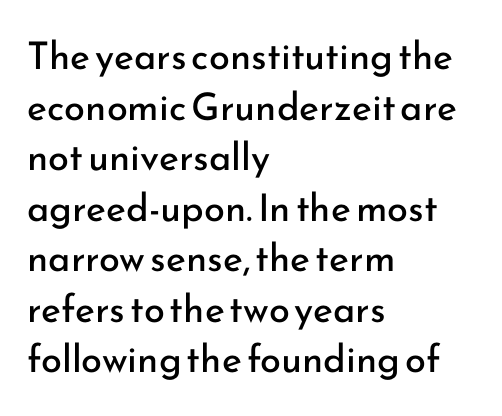
Q: Is the text bold? A: No.
Q: Is the text italic (slanted)? A: No, it is upright.
Q: Is the typeface a serif or a sans-serif typeface? A: Sans-serif.
Q: Is the text underlined? A: No.
Q: How is the paragraph aligned? A: Left-aligned.
Q: Is the spacing between letters normal or unusually wide? A: Normal.
Q: Is the spacing between lines tight, normal or loose? A: Normal.
Q: Width (condensed, normal, or wide)? A: Normal.
Q: Stroke contrast? A: Low.
Q: x-height? A: Small.
Q: Monospaced? A: No.
